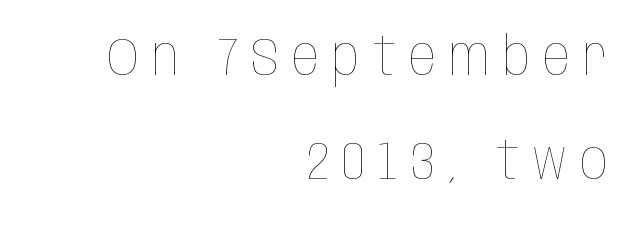
{"italic": "no", "bold": "no", "weight": "thin", "width": "condensed", "stroke_contrast": "low", "x_height": "large", "monospaced": "no", "underline": "no", "align": "right", "line_spacing": "loose", "line_spacing_ratio": 1.93, "letter_spacing": "wide", "letter_spacing_em": 0.24, "glyph_px": 54}
